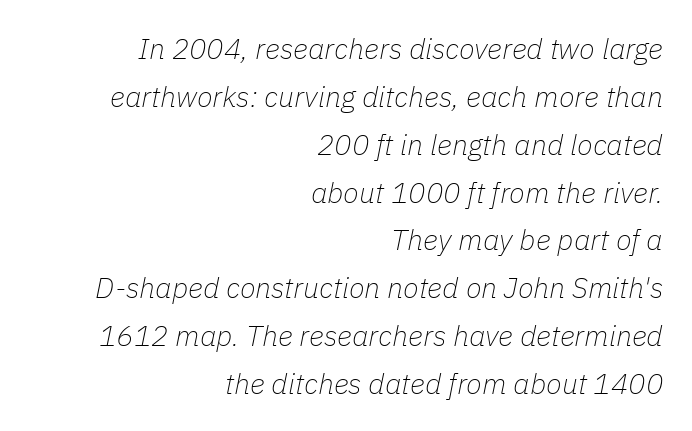
Q: Is the text bold? A: No.
Q: Is the text italic (slanted)? A: Yes, it leans right by about 11 degrees.
Q: Is the text underlined? A: No.
Q: How is the paragraph aligned? A: Right-aligned.
Q: Is the spacing between letters normal or unusually wide? A: Normal.
Q: Is the spacing between lines tight, normal or loose? A: Normal.
Q: Width (condensed, normal, or wide)? A: Normal.
Q: Stroke contrast? A: Low.
Q: x-height? A: Medium.
Q: Monospaced? A: No.
